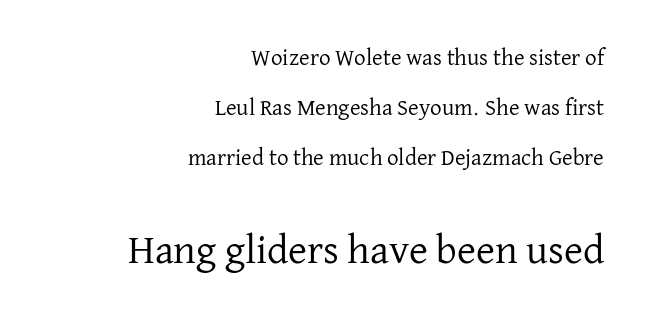
Teacher's note: observe the even right margin — that is flush-right alignment. Each row of text sits above clean, open space. Heft: none added — not bold. You could fit nearly another row in the gap between these rows. Italic: no, the glyphs are upright roman.
